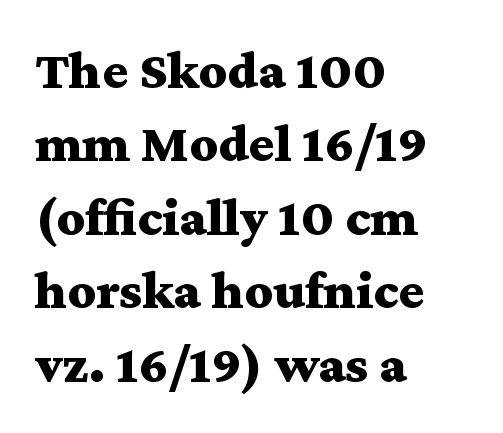
Q: Is the text bold? A: Yes.
Q: Is the text italic (slanted)? A: No, it is upright.
Q: Is the typeface a serif or a sans-serif typeface? A: Serif.
Q: Is the text underlined? A: No.
Q: How is the paragraph aligned? A: Left-aligned.
Q: Is the spacing between letters normal or unusually wide? A: Normal.
Q: Is the spacing between lines tight, normal or loose? A: Normal.
Q: Width (condensed, normal, or wide)? A: Wide.
Q: Stroke contrast? A: Medium.
Q: x-height? A: Medium.
Q: Monospaced? A: No.
